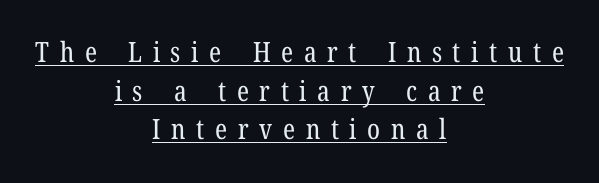
{"serif": "yes", "italic": "no", "bold": "no", "weight": "regular", "width": "condensed", "stroke_contrast": "low", "x_height": "medium", "monospaced": "no", "underline": "yes", "align": "center", "line_spacing": "normal", "line_spacing_ratio": 1.38, "letter_spacing": "wide", "letter_spacing_em": 0.38, "glyph_px": 28}
